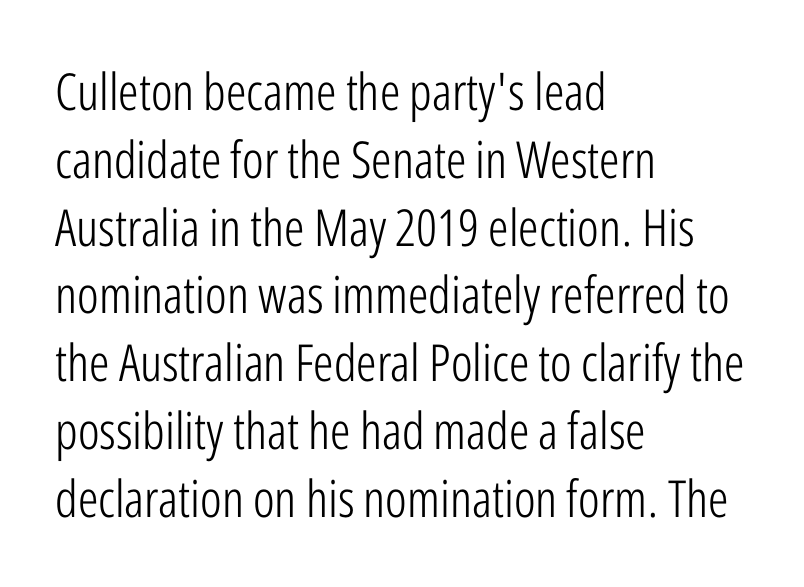
Q: Is the text bold? A: No.
Q: Is the text italic (slanted)? A: No, it is upright.
Q: Is the typeface a serif or a sans-serif typeface? A: Sans-serif.
Q: Is the text underlined? A: No.
Q: How is the paragraph aligned? A: Left-aligned.
Q: Is the spacing between letters normal or unusually wide? A: Normal.
Q: Is the spacing between lines tight, normal or loose? A: Normal.
Q: Width (condensed, normal, or wide)? A: Condensed.
Q: Stroke contrast? A: Low.
Q: x-height? A: Medium.
Q: Monospaced? A: No.
